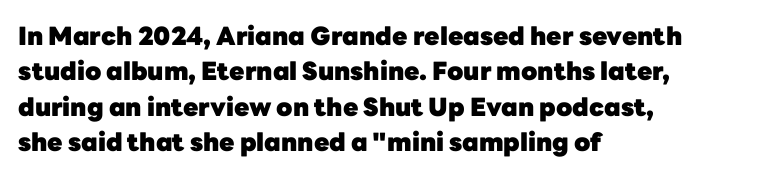
Q: Is the text bold? A: Yes.
Q: Is the text italic (slanted)? A: No, it is upright.
Q: Is the text underlined? A: No.
Q: How is the paragraph aligned? A: Left-aligned.
Q: Is the spacing between letters normal or unusually wide? A: Normal.
Q: Is the spacing between lines tight, normal or loose? A: Normal.
